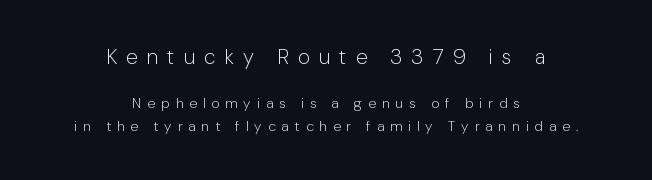
{"italic": "no", "bold": "no", "underline": "no", "align": "center", "line_spacing": "normal", "line_spacing_ratio": 1.64, "letter_spacing": "wide", "letter_spacing_em": 0.43, "larger_block": "first", "size_ratio": 1.5, "glyph_px": 21}
